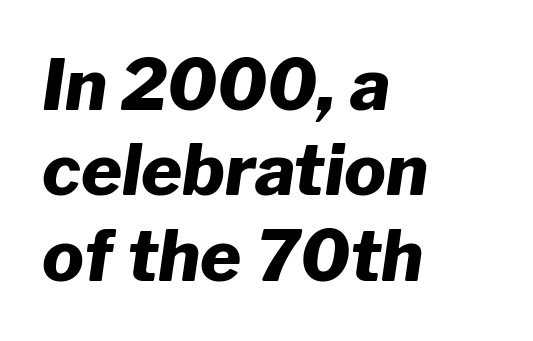
The image shows 70 px heavy type, italic (leaning right); set left-aligned, line spacing 1.22x, normal letter spacing, not underlined; low stroke contrast and a medium x-height.
